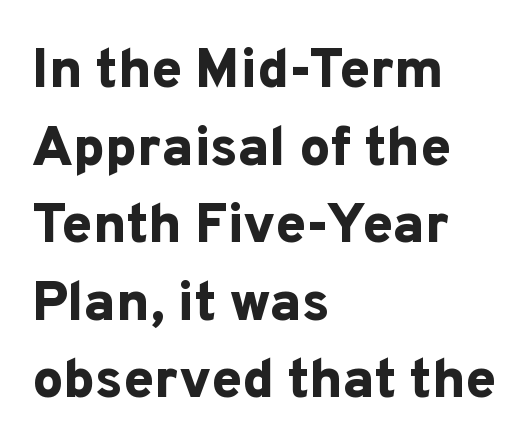
Q: Is the text bold? A: Yes.
Q: Is the text italic (slanted)? A: No, it is upright.
Q: Is the typeface a serif or a sans-serif typeface? A: Sans-serif.
Q: Is the text underlined? A: No.
Q: How is the paragraph aligned? A: Left-aligned.
Q: Is the spacing between letters normal or unusually wide? A: Normal.
Q: Is the spacing between lines tight, normal or loose? A: Normal.
Q: Width (condensed, normal, or wide)? A: Normal.
Q: Stroke contrast? A: Low.
Q: x-height? A: Medium.
Q: Monospaced? A: No.
